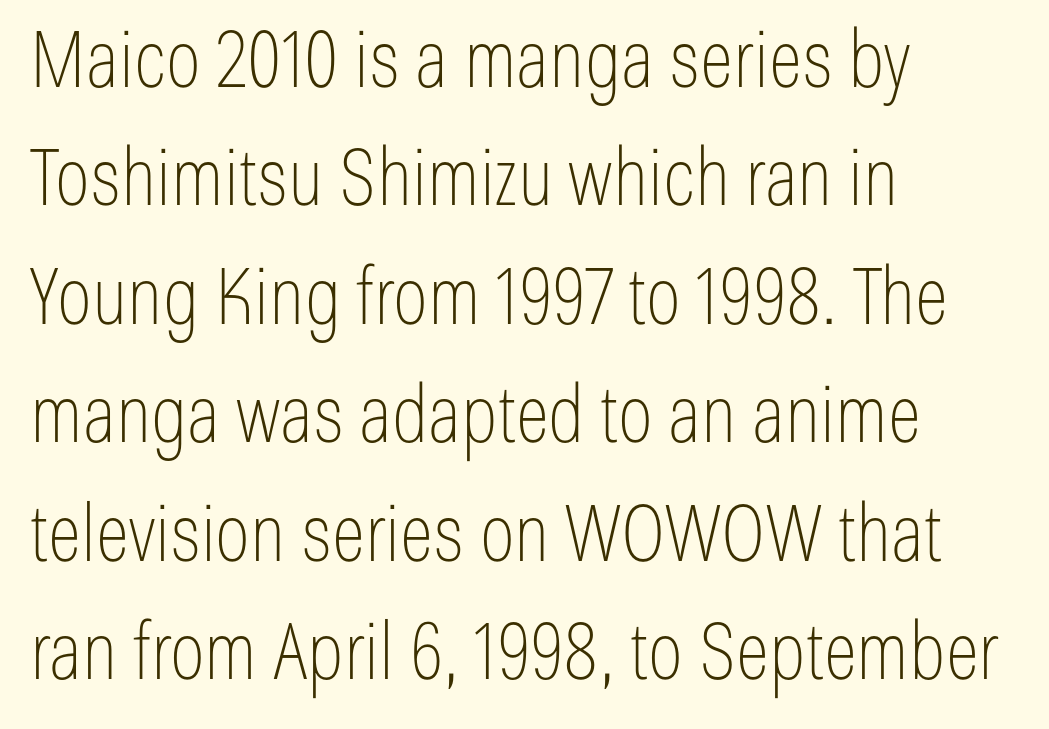
{"serif": "no", "italic": "no", "bold": "no", "weight": "thin", "width": "condensed", "stroke_contrast": "low", "x_height": "medium", "monospaced": "no", "underline": "no", "align": "left", "line_spacing": "normal", "line_spacing_ratio": 1.5, "letter_spacing": "normal", "letter_spacing_em": 0.0, "glyph_px": 79}
